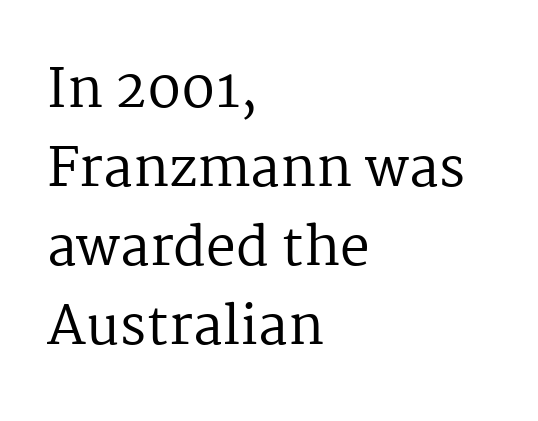
Q: Is the text bold? A: No.
Q: Is the text italic (slanted)? A: No, it is upright.
Q: Is the typeface a serif or a sans-serif typeface? A: Serif.
Q: Is the text underlined? A: No.
Q: How is the paragraph aligned? A: Left-aligned.
Q: Is the spacing between letters normal or unusually wide? A: Normal.
Q: Is the spacing between lines tight, normal or loose? A: Normal.
Q: Width (condensed, normal, or wide)? A: Normal.
Q: Stroke contrast? A: Medium.
Q: x-height? A: Medium.
Q: Monospaced? A: No.
